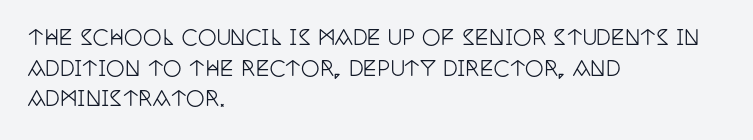
{"italic": "no", "underline": "no", "align": "left", "line_spacing": "normal", "line_spacing_ratio": 1.46, "letter_spacing": "normal", "letter_spacing_em": 0.0, "glyph_px": 21}
